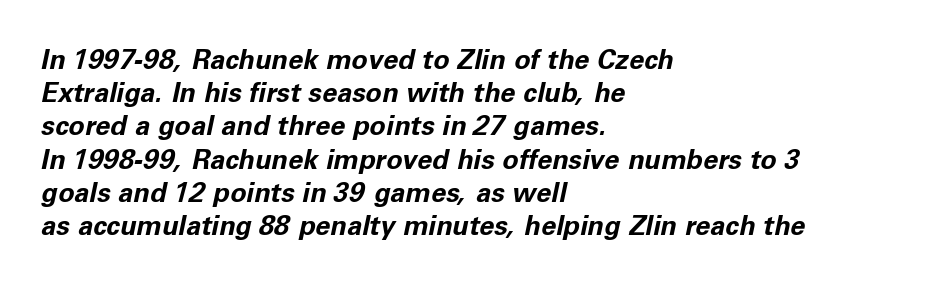
{"italic": "yes", "lean": "right", "slant_degrees": 11, "bold": "yes", "underline": "no", "align": "left", "line_spacing_ratio": 1.23, "letter_spacing": "normal", "letter_spacing_em": 0.0, "glyph_px": 27}
